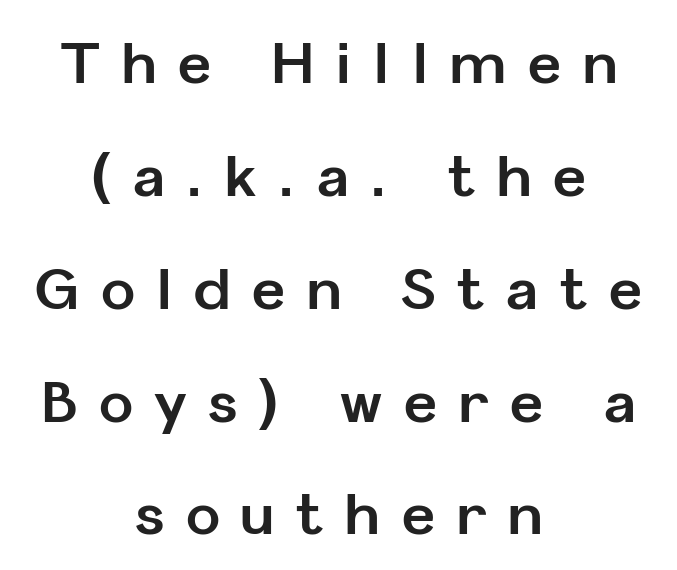
Q: Is the text bold? A: Yes.
Q: Is the text italic (slanted)? A: No, it is upright.
Q: Is the typeface a serif or a sans-serif typeface? A: Sans-serif.
Q: Is the text underlined? A: No.
Q: How is the paragraph aligned? A: Centered.
Q: Is the spacing between letters normal or unusually wide? A: Unusually wide.
Q: Is the spacing between lines tight, normal or loose? A: Loose.
Q: Width (condensed, normal, or wide)? A: Normal.
Q: Stroke contrast? A: Low.
Q: x-height? A: Medium.
Q: Monospaced? A: No.
